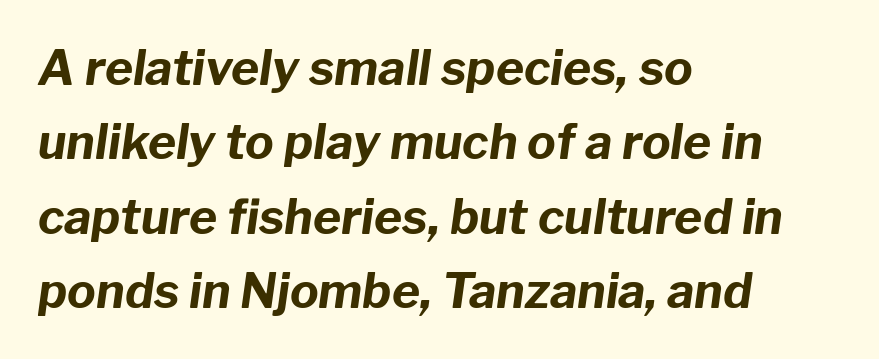
The image shows 48 px bold type, italic (leaning right); set left-aligned, normal line spacing (1.55x), normal letter spacing, not underlined; low stroke contrast and a medium x-height.
